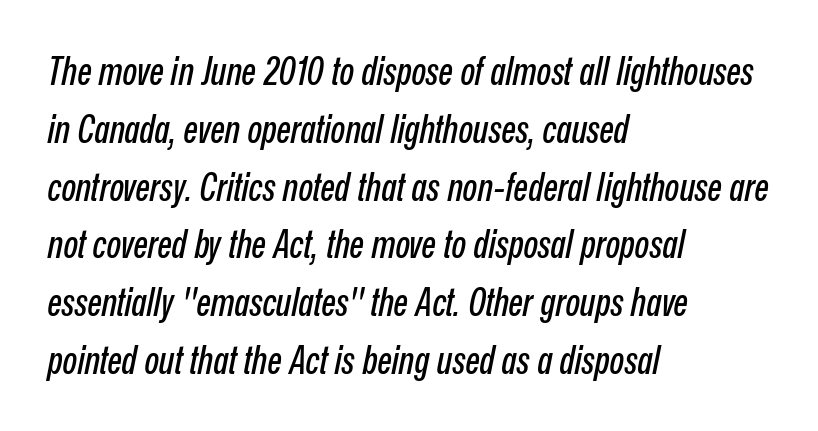
The image shows 38 px condensed type, italic (leaning right); set left-aligned, normal line spacing (1.52x), normal letter spacing, not underlined; low stroke contrast and a medium x-height.
